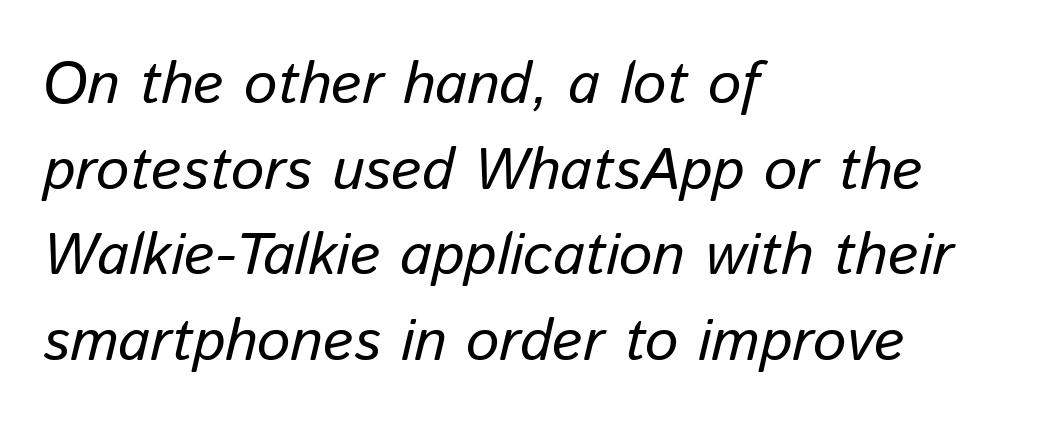
{"italic": "yes", "lean": "right", "slant_degrees": 13, "bold": "no", "weight": "regular", "width": "normal", "stroke_contrast": "low", "x_height": "medium", "monospaced": "no", "underline": "no", "align": "left", "line_spacing": "normal", "line_spacing_ratio": 1.45, "letter_spacing": "normal", "letter_spacing_em": 0.0, "glyph_px": 59}
